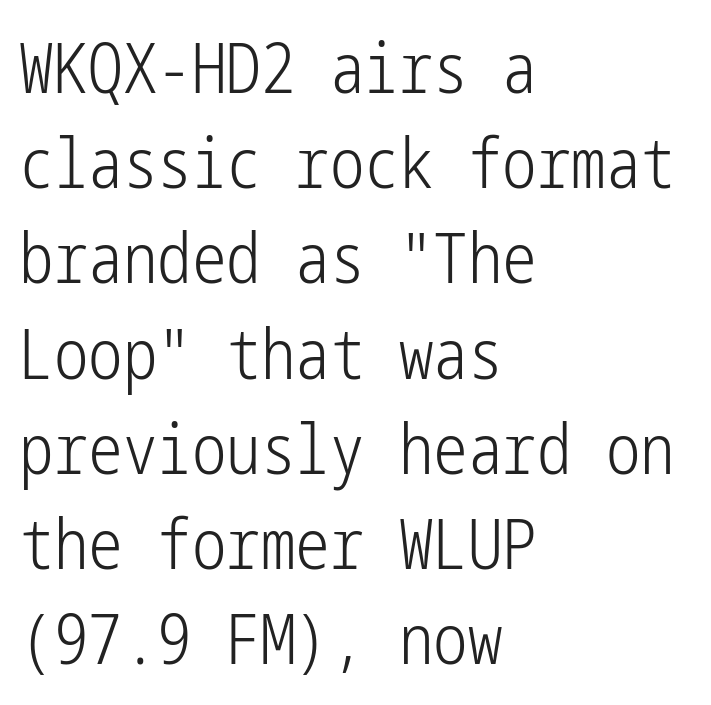
{"serif": "no", "italic": "no", "bold": "no", "weight": "light", "width": "condensed", "stroke_contrast": "low", "x_height": "medium", "underline": "no", "align": "left", "line_spacing": "normal", "line_spacing_ratio": 1.38, "letter_spacing": "normal", "letter_spacing_em": 0.0, "glyph_px": 69}
